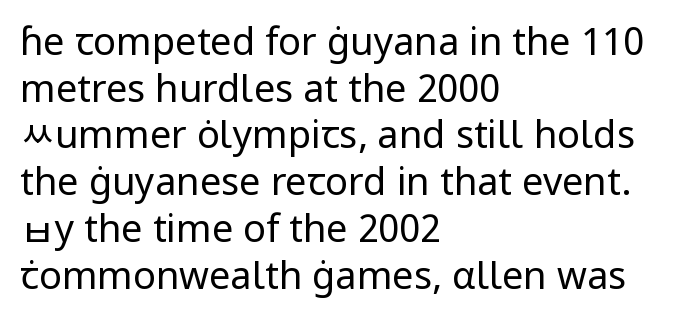
The image shows 38 px regular-weight sans-serif type, upright; set left-aligned, line spacing 1.23x, normal letter spacing, not underlined; low stroke contrast and a medium x-height.
